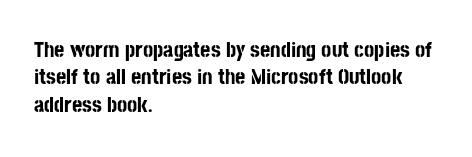
Chunky letters — that's bold for sure. Caption: standard tracking, unaltered. Descenders are the only things crossing below the line. Typeset ragged right — the left edge is the straight one. The letters stand upright; this is a roman face.
